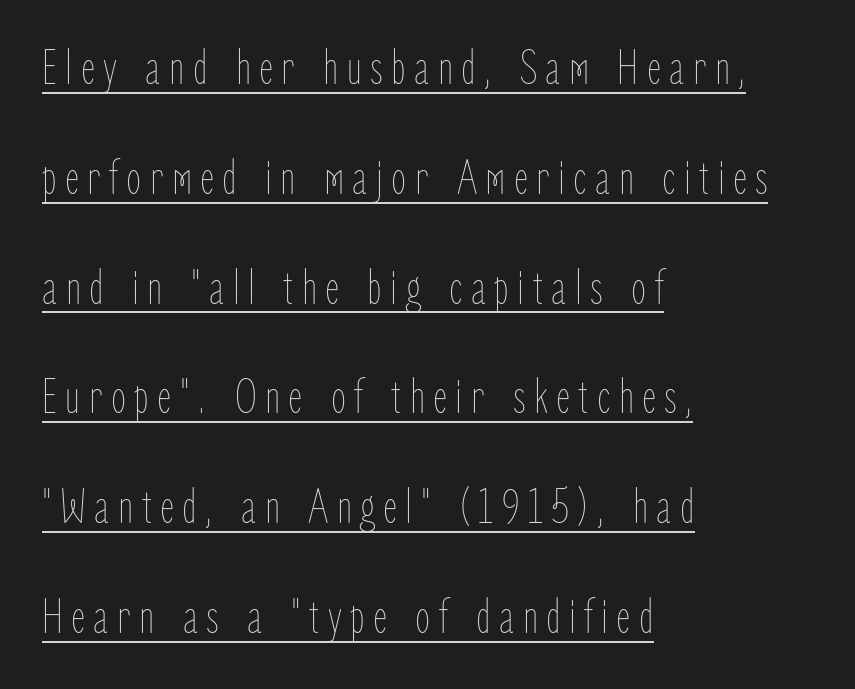
The image shows 49 px thin, condensed type, upright; set left-aligned, loose line spacing (2.24x), underlined; low stroke contrast and a medium x-height.
